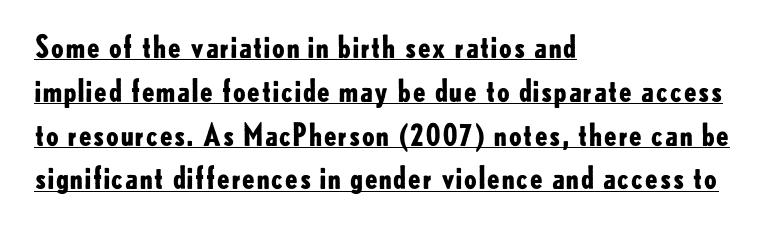
Successive baselines arrive at the customary interval. These lines carry a lot of weight — the face is fully bold. The paragraph shown leans on its left margin. Caption: lettering with a line underneath. Here the designer chose a conventional face with non-uniform glyph widths.
